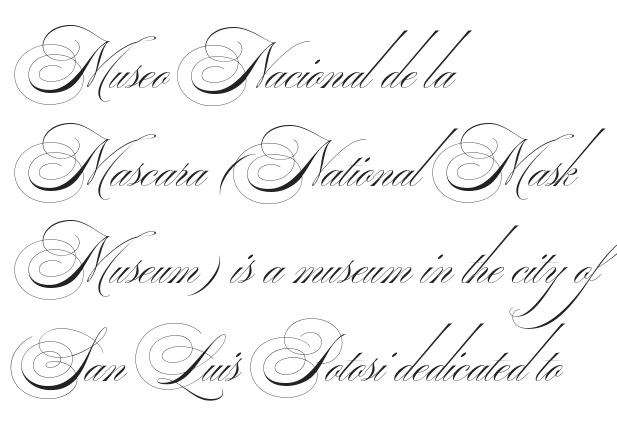
The image shows 63 px thin, wide sans-serif type; set left-aligned, normal line spacing (1.55x), normal letter spacing, not underlined; medium stroke contrast.
